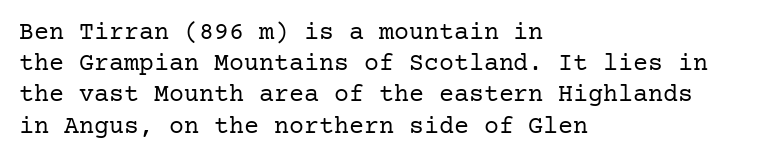
Q: Is the text bold? A: No.
Q: Is the text italic (slanted)? A: No, it is upright.
Q: Is the text underlined? A: No.
Q: How is the paragraph aligned? A: Left-aligned.
Q: Is the spacing between letters normal or unusually wide? A: Normal.
Q: Is the spacing between lines tight, normal or loose? A: Normal.
